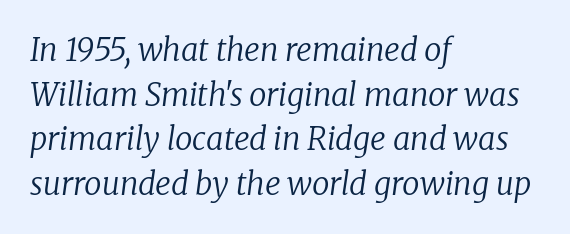
Q: Is the text bold? A: No.
Q: Is the text italic (slanted)? A: Yes, it leans right by about 8 degrees.
Q: Is the typeface a serif or a sans-serif typeface? A: Serif.
Q: Is the text underlined? A: No.
Q: How is the paragraph aligned? A: Left-aligned.
Q: Is the spacing between letters normal or unusually wide? A: Normal.
Q: Is the spacing between lines tight, normal or loose? A: Normal.
Q: Width (condensed, normal, or wide)? A: Normal.
Q: Stroke contrast? A: Low.
Q: x-height? A: Medium.
Q: Monospaced? A: No.
